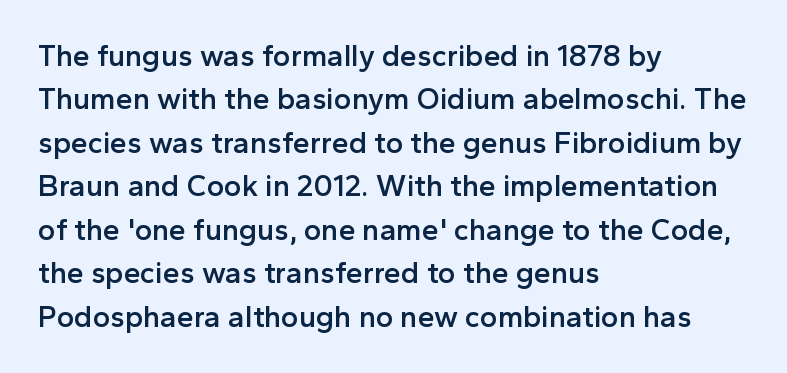
The image shows 30 px semibold sans-serif type, upright; set left-aligned, normal line spacing (1.45x), normal letter spacing, not underlined; a medium x-height.
